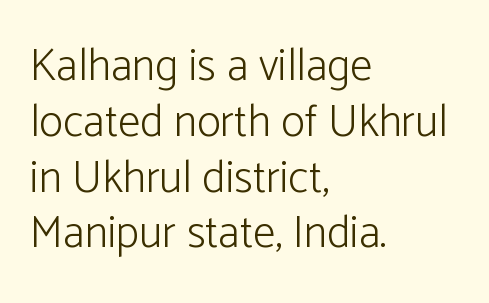
The image shows 45 px light sans-serif type, upright; set left-aligned, line spacing 1.24x, normal letter spacing, not underlined; low stroke contrast and a medium x-height.
